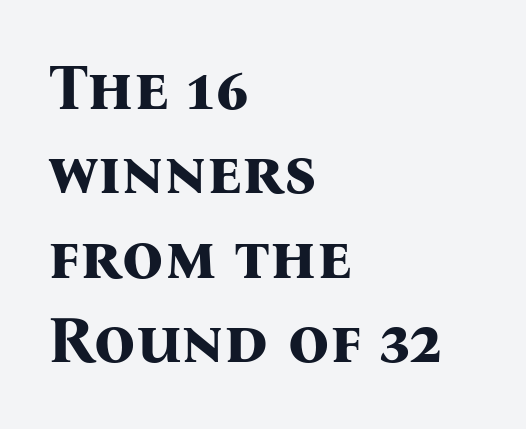
The image shows 65 px bold serif type, upright; set left-aligned, normal line spacing (1.3x), normal letter spacing, not underlined; medium stroke contrast and a medium x-height.
